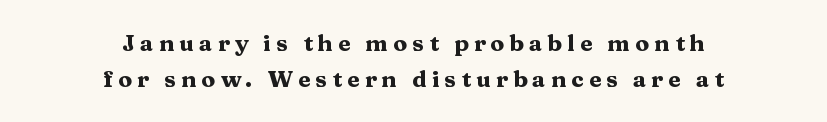
Look at the stroke-to-counter ratio: heavy, a bold. This sample uses an upright cut, with every glyph sitting square on the baseline. Tracking value appears strongly positive — letters spread wide. Both edges are ragged and mirror each other, which tells us the setting is centered. What's the leading like? Ordinary, nothing unusual. Honestly, there is no underline to notice here at all.
